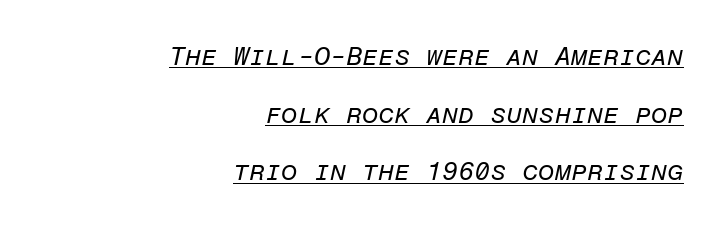
{"italic": "yes", "lean": "right", "slant_degrees": 12, "bold": "no", "underline": "yes", "align": "right", "line_spacing": "loose", "line_spacing_ratio": 2.22, "letter_spacing": "normal", "letter_spacing_em": 0.0, "glyph_px": 26}
